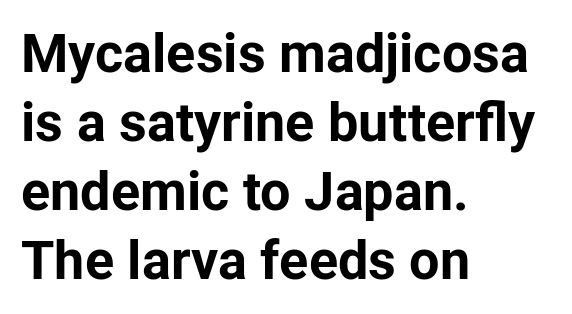
Q: Is the text bold? A: Yes.
Q: Is the text italic (slanted)? A: No, it is upright.
Q: Is the typeface a serif or a sans-serif typeface? A: Sans-serif.
Q: Is the text underlined? A: No.
Q: How is the paragraph aligned? A: Left-aligned.
Q: Is the spacing between letters normal or unusually wide? A: Normal.
Q: Is the spacing between lines tight, normal or loose? A: Normal.
Q: Width (condensed, normal, or wide)? A: Normal.
Q: Stroke contrast? A: Low.
Q: x-height? A: Medium.
Q: Monospaced? A: No.
